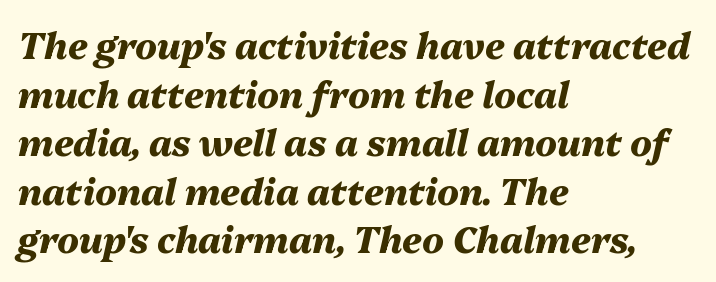
Varying glyph widths throughout — classic text-font behaviour. Italic? Definitely — the glyphs are oblique. If you drew a ruler down the left edge, every line would touch it. The foot of each line stays bare and open. No extra tracking has been applied to these lines. The rows are spaced the way most documents space them.
